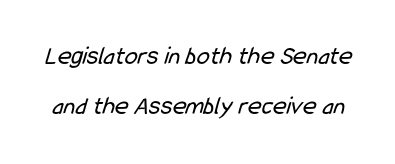
Q: Is the text bold? A: No.
Q: Is the text underlined? A: No.
Q: Is the spacing between letters normal or unusually wide? A: Normal.
Q: Is the spacing between lines tight, normal or loose? A: Loose.
